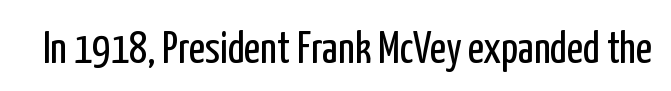
The image shows 44 px regular-weight, condensed sans-serif type, upright; set normal letter spacing, not underlined; low stroke contrast and a medium x-height.
